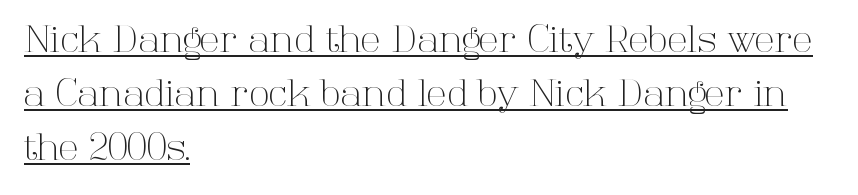
The font is comparable to plain body text, perhaps lighter. These lines keep a tight, regular rhythm from letter to letter. What decoration does the sample have? An underline. What's the leading like? Ordinary, nothing unusual.
